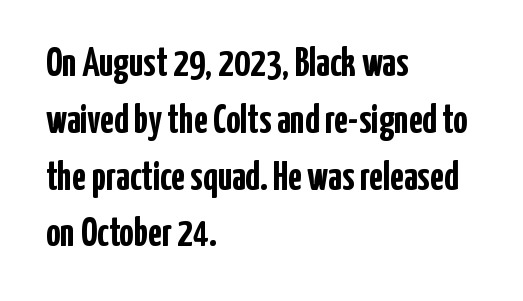
Q: Is the text bold? A: Yes.
Q: Is the text italic (slanted)? A: No, it is upright.
Q: Is the typeface a serif or a sans-serif typeface? A: Sans-serif.
Q: Is the text underlined? A: No.
Q: How is the paragraph aligned? A: Left-aligned.
Q: Is the spacing between letters normal or unusually wide? A: Normal.
Q: Is the spacing between lines tight, normal or loose? A: Normal.
Q: Width (condensed, normal, or wide)? A: Condensed.
Q: Stroke contrast? A: Low.
Q: x-height? A: Medium.
Q: Monospaced? A: No.
